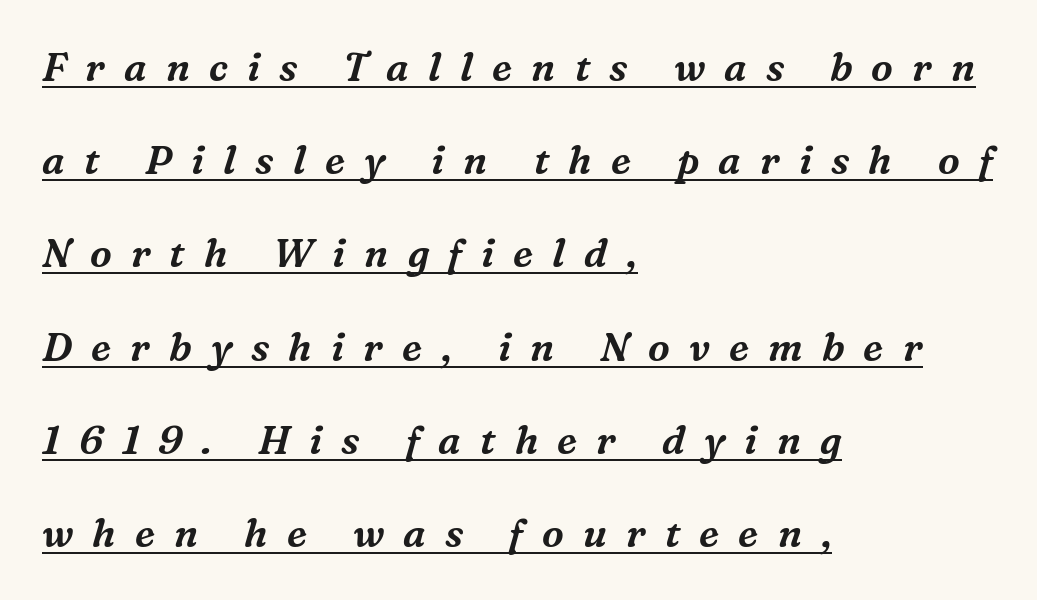
Quick note: italic. Words appear elongated and porous because spacing is wide. Note: serifs present on the glyphs. Summary of vertical rhythm: relaxed, with wide interline spacing.
